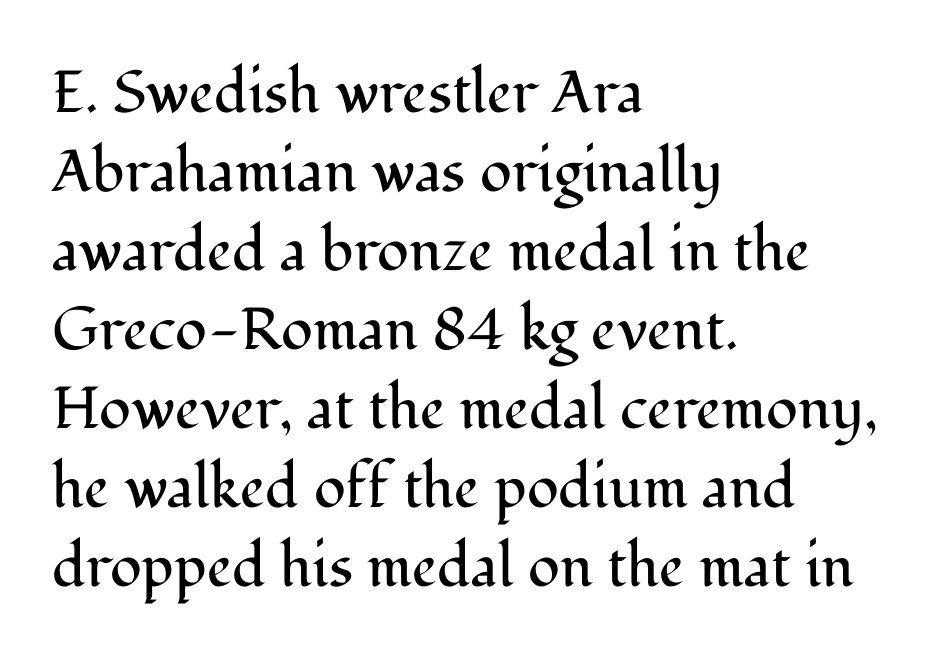
The image shows 59 px regular-weight serif type, upright; set left-aligned, normal line spacing (1.34x), normal letter spacing, not underlined; medium stroke contrast and a medium x-height.
